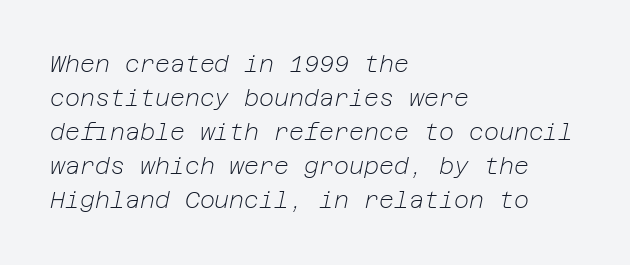
Q: Is the text bold? A: No.
Q: Is the text italic (slanted)? A: Yes, it leans right by about 12 degrees.
Q: Is the text underlined? A: No.
Q: How is the paragraph aligned? A: Left-aligned.
Q: Is the spacing between letters normal or unusually wide? A: Normal.
Q: Is the spacing between lines tight, normal or loose? A: Normal.
